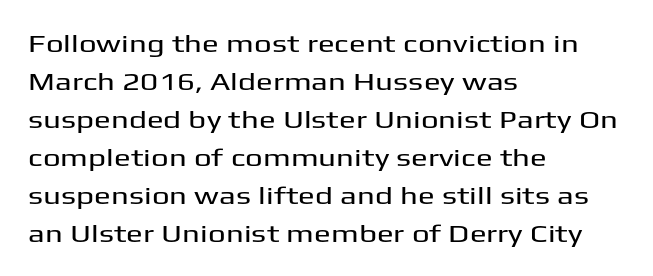
The image shows 25 px text type, upright; set left-aligned, normal line spacing (1.52x), normal letter spacing, not underlined.
